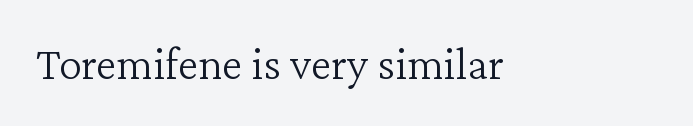
Note: serifs present on the glyphs. Tracking value appears to be zero — textbook default spacing. The strokes are not fattened; the text isn't bold. Proportional: the letters do not fall into vertical columns. Letters rest on an invisible, unmarked baseline.
